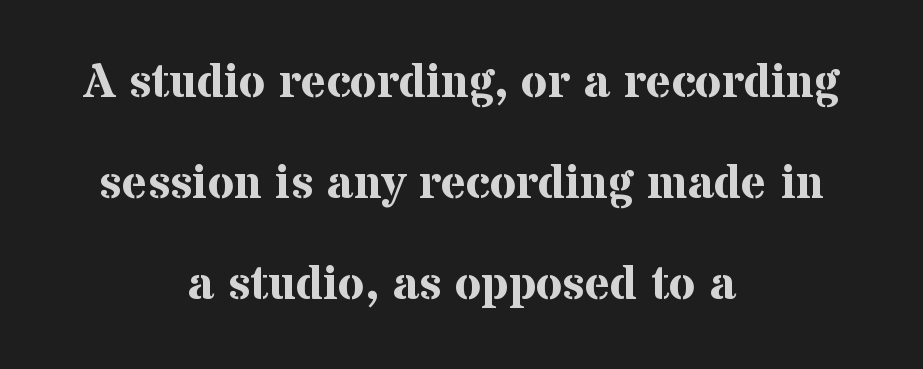
Q: Is the text bold? A: Yes.
Q: Is the text italic (slanted)? A: No, it is upright.
Q: Is the typeface a serif or a sans-serif typeface? A: Serif.
Q: Is the text underlined? A: No.
Q: How is the paragraph aligned? A: Centered.
Q: Is the spacing between letters normal or unusually wide? A: Normal.
Q: Is the spacing between lines tight, normal or loose? A: Loose.
Q: Width (condensed, normal, or wide)? A: Normal.
Q: Stroke contrast? A: Medium.
Q: x-height? A: Medium.
Q: Monospaced? A: No.
